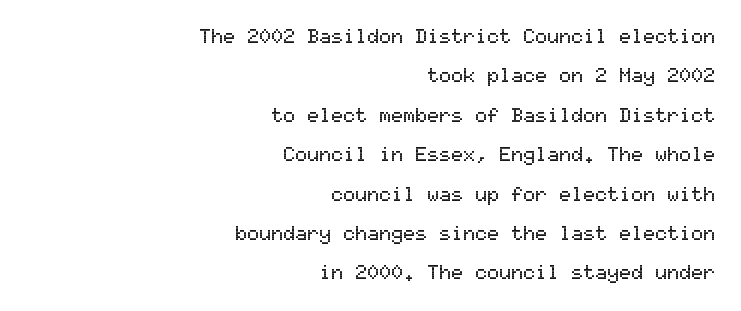
Unlike italic type, these characters show no tilt at all. The string is rendered with underlining switched off. One-word summary of the alignment: right. Nobody touched the tracking dial on this one. Line spacing here is loose.
